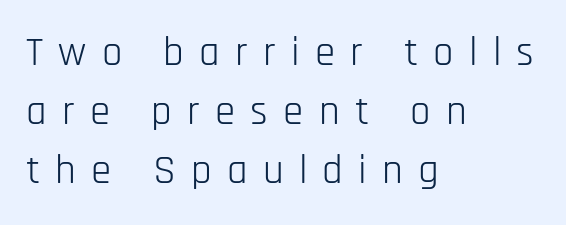
Q: Is the text bold? A: No.
Q: Is the text italic (slanted)? A: No, it is upright.
Q: Is the typeface a serif or a sans-serif typeface? A: Sans-serif.
Q: Is the text underlined? A: No.
Q: How is the paragraph aligned? A: Left-aligned.
Q: Is the spacing between letters normal or unusually wide? A: Unusually wide.
Q: Is the spacing between lines tight, normal or loose? A: Normal.
Q: Width (condensed, normal, or wide)? A: Condensed.
Q: Stroke contrast? A: Low.
Q: x-height? A: Large.
Q: Monospaced? A: No.
